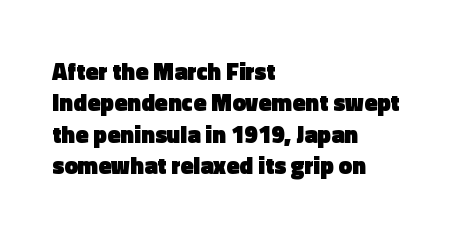
Caption: standard tracking, unaltered. In CSS terms this would be text-align: left. Unlike italic type, these characters show no tilt at all. A dark, heavy texture on the line: the type is bold.
